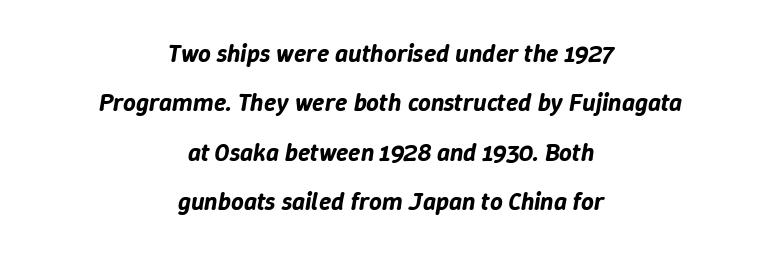
The image shows 25 px text type, italic (leaning right); set centered, loose line spacing (1.98x), normal letter spacing, not underlined.
